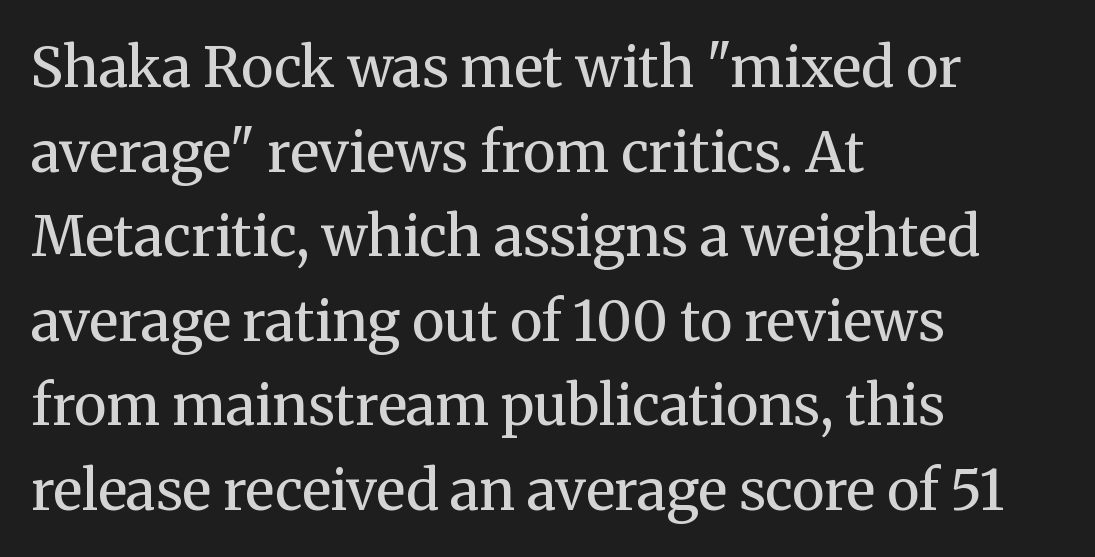
Q: Is the text bold? A: No.
Q: Is the text italic (slanted)? A: No, it is upright.
Q: Is the typeface a serif or a sans-serif typeface? A: Serif.
Q: Is the text underlined? A: No.
Q: How is the paragraph aligned? A: Left-aligned.
Q: Is the spacing between letters normal or unusually wide? A: Normal.
Q: Is the spacing between lines tight, normal or loose? A: Normal.
Q: Width (condensed, normal, or wide)? A: Normal.
Q: Stroke contrast? A: Medium.
Q: x-height? A: Medium.
Q: Monospaced? A: No.
